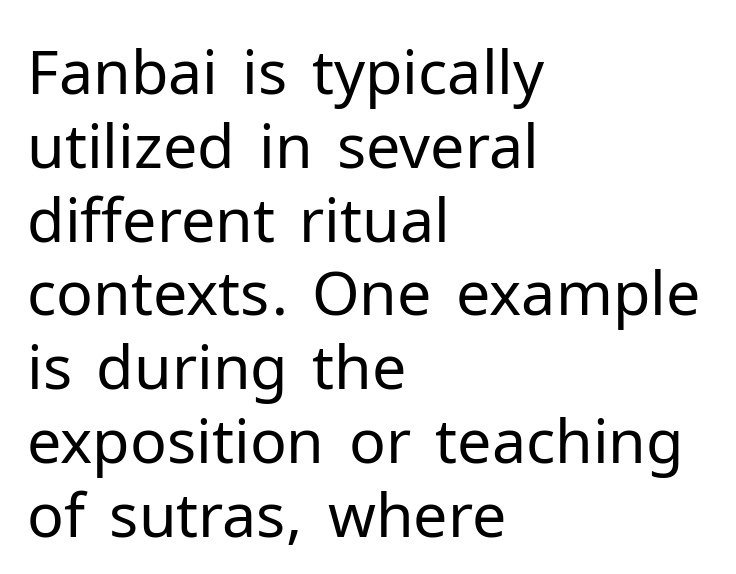
The image shows 61 px regular-weight sans-serif type, upright; set left-aligned, line spacing 1.21x, normal letter spacing, not underlined; low stroke contrast and a medium x-height.
